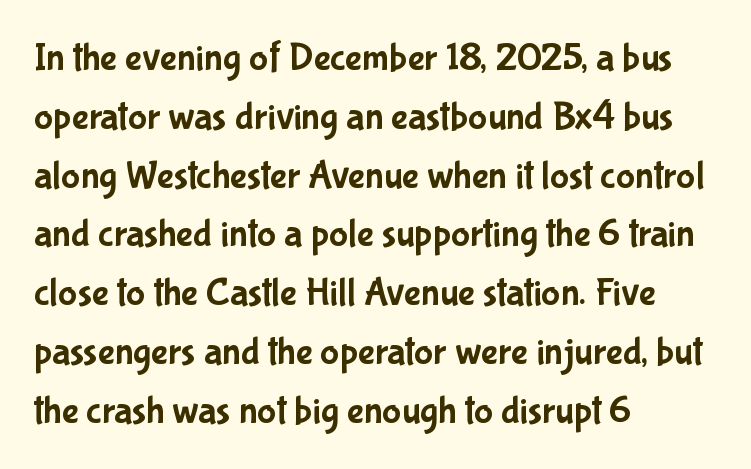
{"serif": "no", "italic": "no", "width": "condensed", "stroke_contrast": "low", "x_height": "medium", "monospaced": "no", "underline": "no", "align": "left", "line_spacing": "normal", "line_spacing_ratio": 1.47, "letter_spacing": "normal", "letter_spacing_em": 0.0, "glyph_px": 40}
